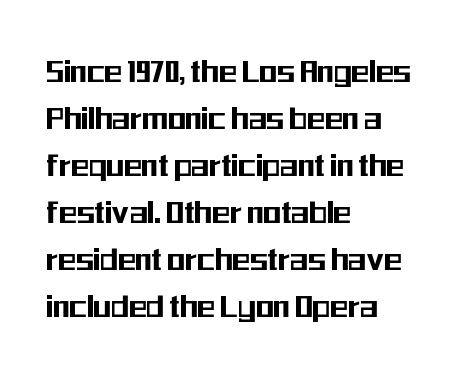
Q: Is the text italic (slanted)? A: No, it is upright.
Q: Is the typeface a serif or a sans-serif typeface? A: Sans-serif.
Q: Is the text underlined? A: No.
Q: How is the paragraph aligned? A: Left-aligned.
Q: Is the spacing between letters normal or unusually wide? A: Normal.
Q: Is the spacing between lines tight, normal or loose? A: Normal.
Q: Width (condensed, normal, or wide)? A: Condensed.
Q: Stroke contrast? A: Medium.
Q: x-height? A: Medium.
Q: Monospaced? A: No.
